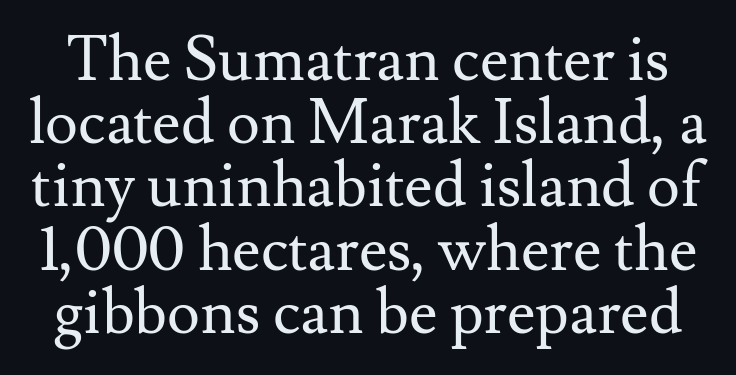
Q: Is the text bold? A: No.
Q: Is the text italic (slanted)? A: No, it is upright.
Q: Is the typeface a serif or a sans-serif typeface? A: Serif.
Q: Is the text underlined? A: No.
Q: Is the spacing between letters normal or unusually wide? A: Normal.
Q: Is the spacing between lines tight, normal or loose? A: Tight.
Q: Width (condensed, normal, or wide)? A: Normal.
Q: Stroke contrast? A: Medium.
Q: x-height? A: Small.
Q: Monospaced? A: No.
